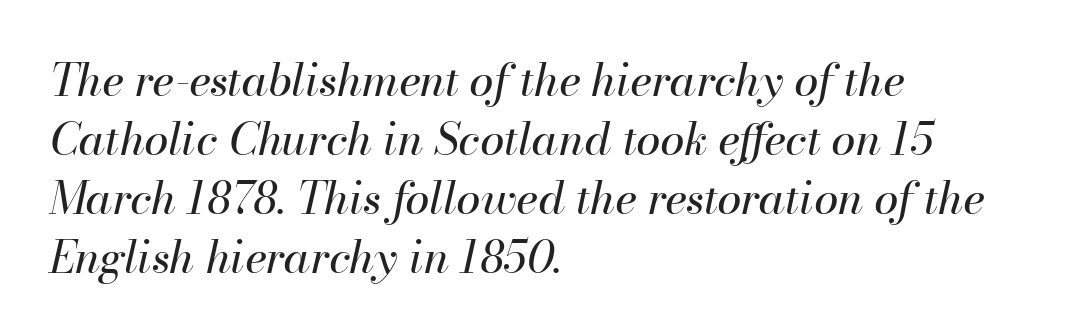
Q: Is the text bold? A: No.
Q: Is the text italic (slanted)? A: Yes, it leans right by about 13 degrees.
Q: Is the text underlined? A: No.
Q: How is the paragraph aligned? A: Left-aligned.
Q: Is the spacing between letters normal or unusually wide? A: Normal.
Q: Is the spacing between lines tight, normal or loose? A: Normal.
Q: Width (condensed, normal, or wide)? A: Normal.
Q: Stroke contrast? A: High.
Q: x-height? A: Small.
Q: Monospaced? A: No.
